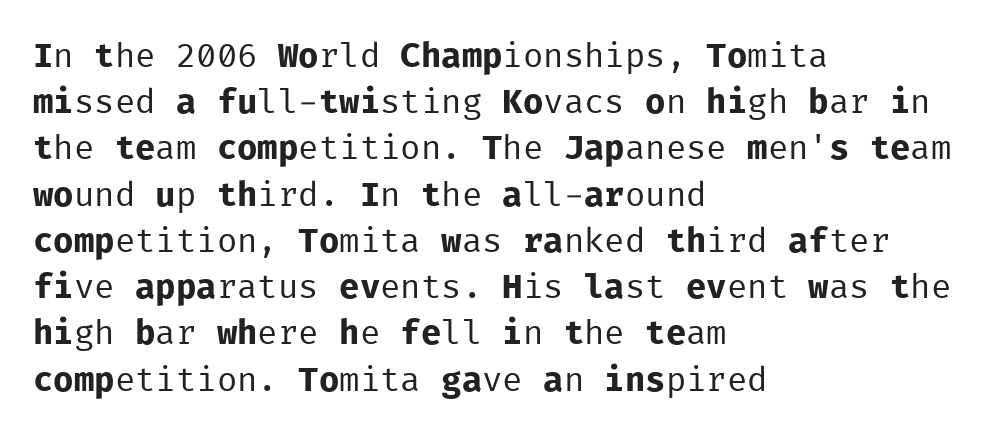
{"serif": "no", "italic": "no", "bold": "no", "weight": "regular", "width": "normal", "stroke_contrast": "low", "x_height": "medium", "monospaced": "yes", "underline": "no", "align": "left", "line_spacing": "normal", "line_spacing_ratio": 1.36, "letter_spacing": "normal", "letter_spacing_em": 0.0, "glyph_px": 34}
